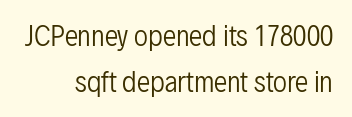
The image shows 27 px text type, upright; set right-aligned, normal line spacing (1.69x), normal letter spacing, not underlined.
